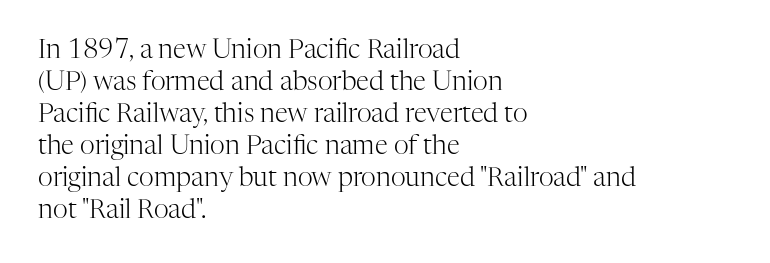
The passage shown is not underscored anywhere. Words appear dense and cohesive because spacing is normal. Alignment: flush left. Unlike italic type, these characters show no tilt at all.
